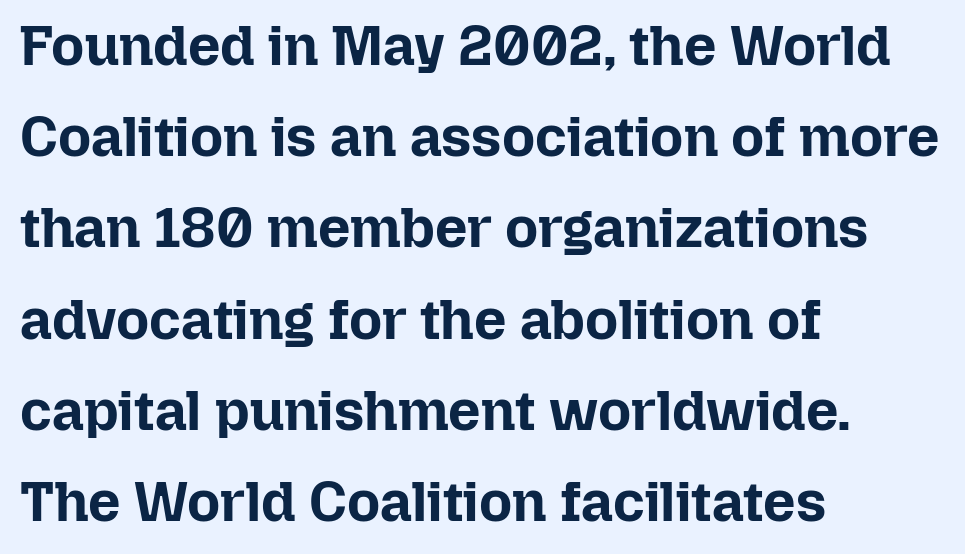
The image shows 57 px bold type, upright; set left-aligned, normal line spacing (1.6x), normal letter spacing, not underlined; low stroke contrast and a medium x-height.
